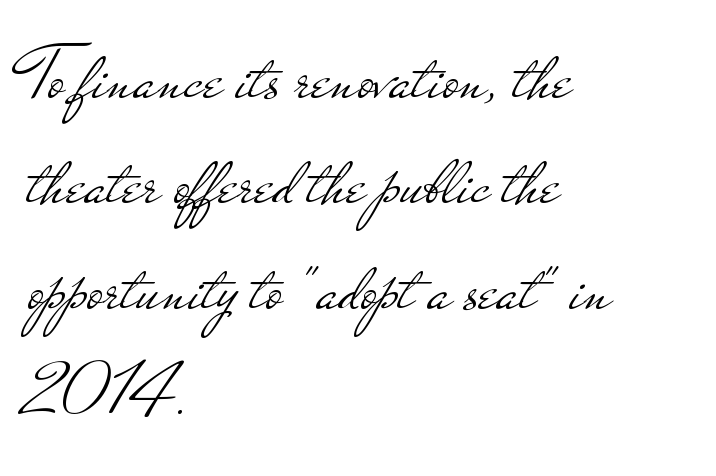
In CSS terms this would be text-align: left. Serifs: no, the terminals of the letterforms are clean. The letterforms sit shoulder to shoulder at normal distance. These lines are rendered in a variable-pitch font. Vertical stems look standard width or narrower in stroke.
